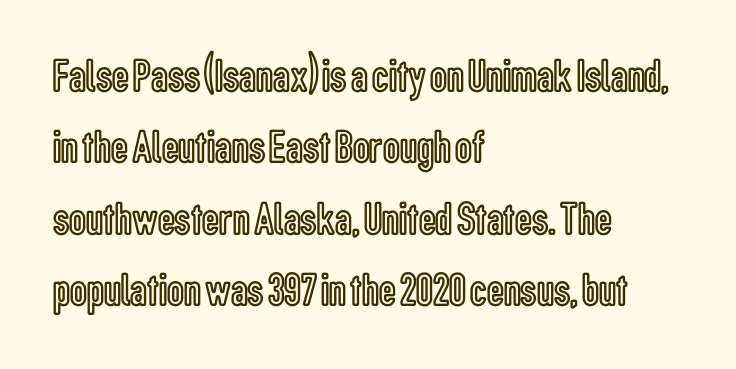
The image shows 47 px condensed type, upright; set left-aligned, normal line spacing (1.52x), normal letter spacing, not underlined; a medium x-height.
